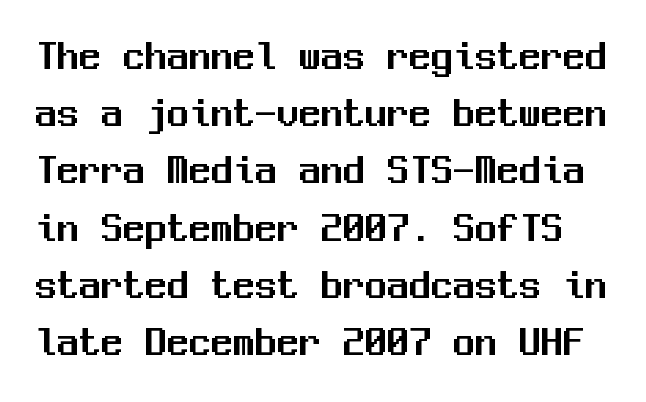
{"serif": "no", "italic": "no", "width": "normal", "stroke_contrast": "medium", "x_height": "medium", "monospaced": "yes", "underline": "no", "line_spacing": "normal", "line_spacing_ratio": 1.3, "letter_spacing": "normal", "letter_spacing_em": 0.0, "glyph_px": 44}
